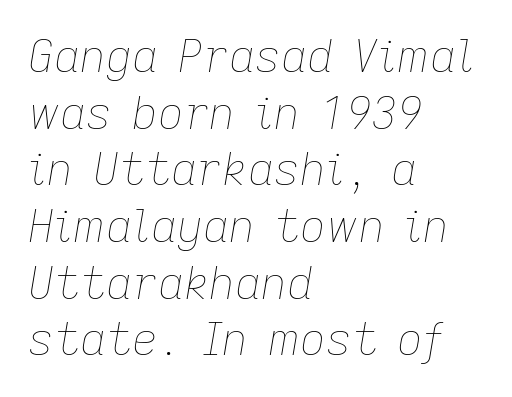
Q: Is the text bold? A: No.
Q: Is the text italic (slanted)? A: Yes, it leans right by about 9 degrees.
Q: Is the text underlined? A: No.
Q: How is the paragraph aligned? A: Left-aligned.
Q: Is the spacing between letters normal or unusually wide? A: Normal.
Q: Is the spacing between lines tight, normal or loose? A: Normal.
Q: Width (condensed, normal, or wide)? A: Normal.
Q: Stroke contrast? A: Low.
Q: x-height? A: Medium.
Q: Monospaced? A: No.
